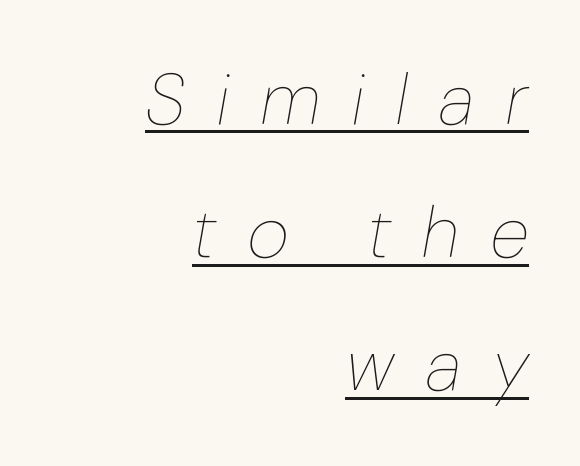
{"italic": "yes", "lean": "right", "slant_degrees": 10, "bold": "no", "weight": "thin", "width": "condensed", "stroke_contrast": "low", "x_height": "medium", "monospaced": "no", "underline": "yes", "align": "right", "line_spacing_ratio": 1.85, "letter_spacing": "wide", "letter_spacing_em": 0.45, "glyph_px": 72}
